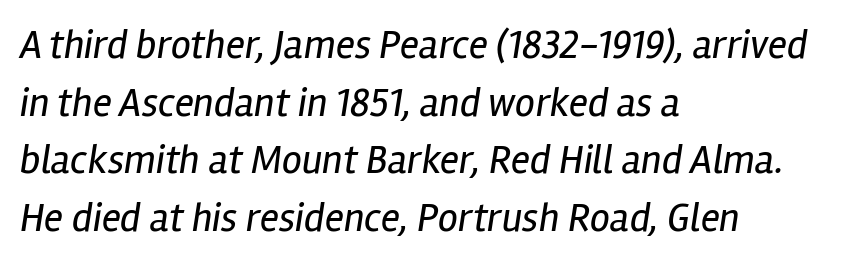
Q: Is the text bold? A: No.
Q: Is the text italic (slanted)? A: Yes, it leans right by about 12 degrees.
Q: Is the text underlined? A: No.
Q: How is the paragraph aligned? A: Left-aligned.
Q: Is the spacing between letters normal or unusually wide? A: Normal.
Q: Is the spacing between lines tight, normal or loose? A: Normal.
Q: Width (condensed, normal, or wide)? A: Condensed.
Q: Stroke contrast? A: Low.
Q: x-height? A: Medium.
Q: Monospaced? A: No.
